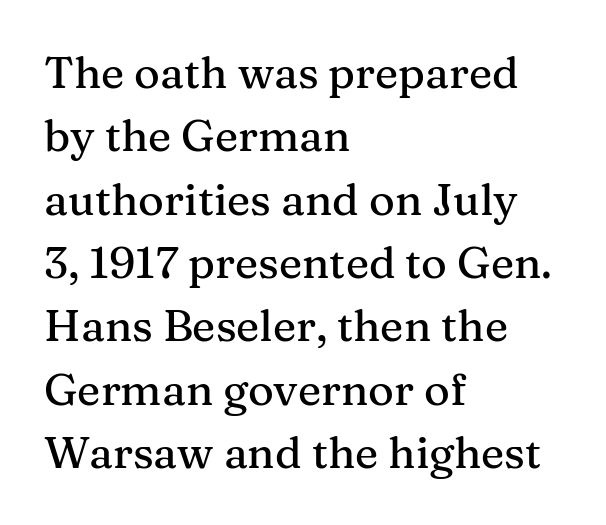
{"serif": "yes", "italic": "no", "width": "normal", "stroke_contrast": "medium", "x_height": "medium", "monospaced": "no", "underline": "no", "align": "left", "line_spacing": "normal", "line_spacing_ratio": 1.44, "letter_spacing": "normal", "letter_spacing_em": 0.0, "glyph_px": 44}
